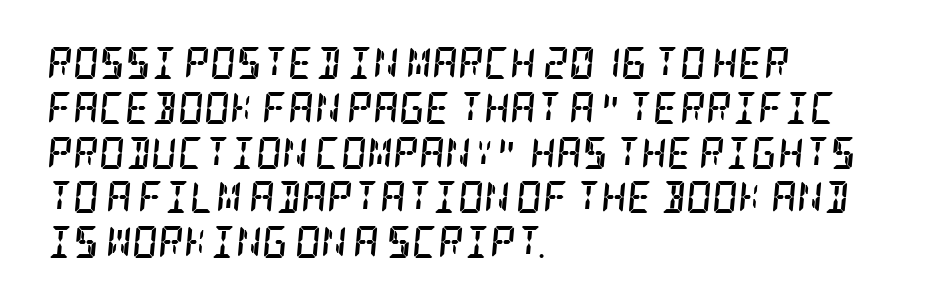
{"serif": "yes", "italic": "yes", "lean": "right", "slant_degrees": 5, "bold": "yes", "weight": "semibold", "width": "condensed", "stroke_contrast": "low", "x_height": "large", "underline": "no", "align": "left", "line_spacing": "normal", "line_spacing_ratio": 1.4, "letter_spacing": "normal", "letter_spacing_em": 0.0, "glyph_px": 32}
